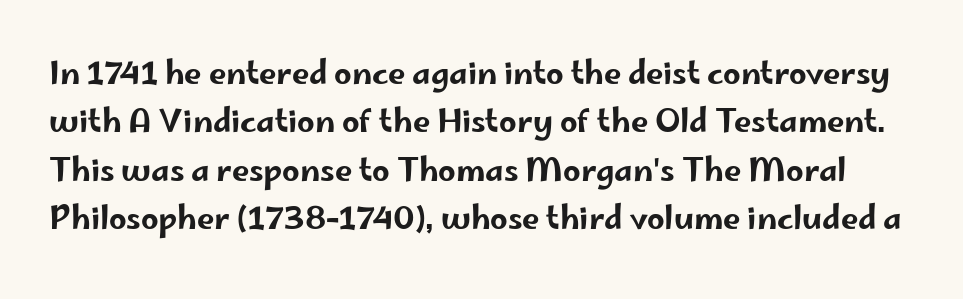
Q: Is the text italic (slanted)? A: No, it is upright.
Q: Is the typeface a serif or a sans-serif typeface? A: Sans-serif.
Q: Is the text underlined? A: No.
Q: Is the spacing between letters normal or unusually wide? A: Normal.
Q: Is the spacing between lines tight, normal or loose? A: Normal.
Q: Width (condensed, normal, or wide)? A: Wide.
Q: Stroke contrast? A: Low.
Q: x-height? A: Small.
Q: Monospaced? A: No.
